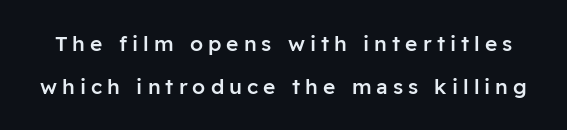
Vertical spacing — loose. The characters look somewhat weighty, a semibold short of true bold. Each word looks stretched out because of the extra space between its letters. Posture: upright roman.
